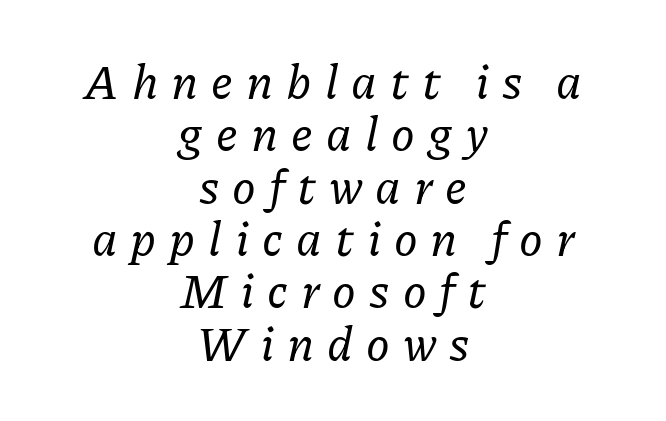
The passage shown is typeset with a serif family. A typesetter would call this proportional, since set widths differ per character. Horizontal bands of white between lines are thin slivers. A typesetter would call this heavily tracked-out type.
